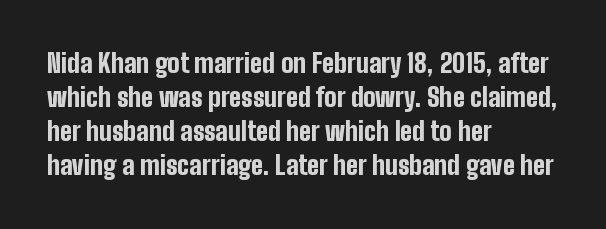
The image shows 26 px bold type, upright; set left-aligned, normal line spacing (1.31x), normal letter spacing, not underlined.
